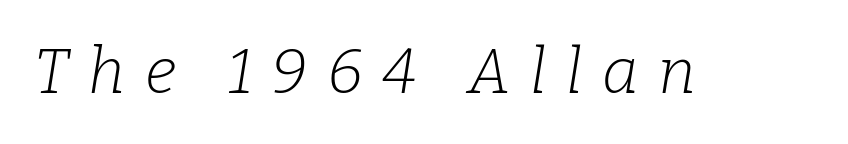
Q: Is the text bold? A: No.
Q: Is the text italic (slanted)? A: Yes, it leans right by about 9 degrees.
Q: Is the typeface a serif or a sans-serif typeface? A: Serif.
Q: Is the text underlined? A: No.
Q: Is the spacing between letters normal or unusually wide? A: Unusually wide.
Q: Width (condensed, normal, or wide)? A: Normal.
Q: Stroke contrast? A: Low.
Q: x-height? A: Medium.
Q: Monospaced? A: No.
